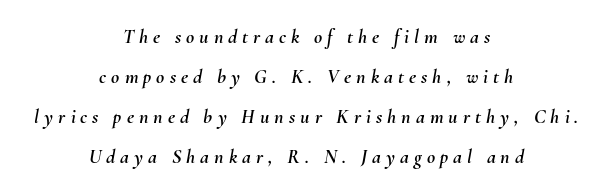
{"italic": "yes", "lean": "right", "slant_degrees": 10, "underline": "no", "align": "center", "line_spacing": "loose", "line_spacing_ratio": 2.0, "letter_spacing": "wide", "letter_spacing_em": 0.25, "glyph_px": 20}
